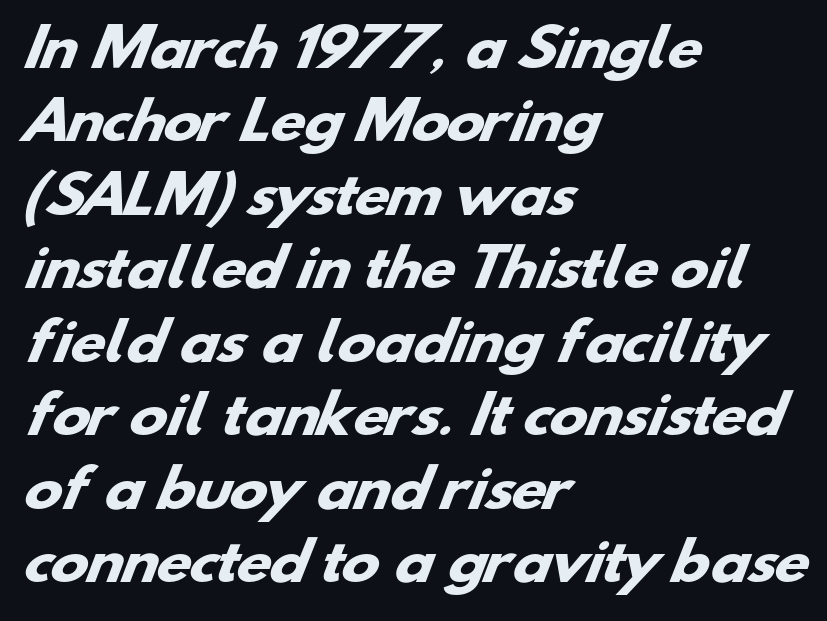
The image shows 51 px heavy, wide sans-serif type; set left-aligned, normal line spacing (1.44x), normal letter spacing, not underlined; low stroke contrast and a small x-height.
